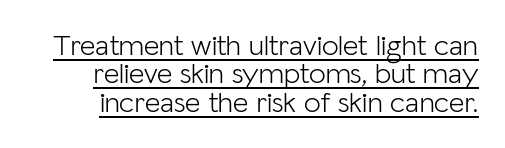
The image shows 30 px light sans-serif type, upright; set tight line spacing (0.95x), normal letter spacing, underlined; low stroke contrast and a medium x-height.
